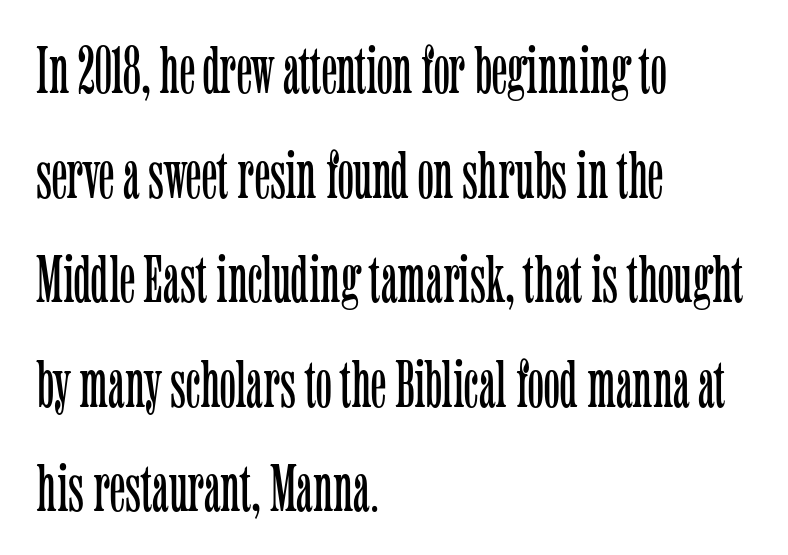
{"serif": "yes", "italic": "no", "bold": "no", "weight": "light", "width": "condensed", "stroke_contrast": "low", "x_height": "medium", "monospaced": "no", "underline": "no", "align": "left", "line_spacing": "normal", "line_spacing_ratio": 1.56, "letter_spacing": "normal", "letter_spacing_em": 0.0, "glyph_px": 67}
